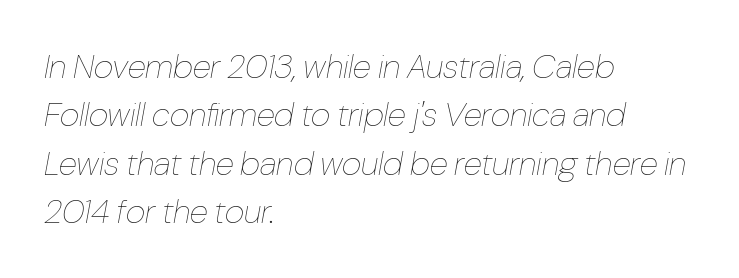
This sample uses an oblique cut, with every glyph tilted off the vertical. Words float on clear page, feet unadorned. Horizontal bands of white between lines are of average thickness. The rendering anchors every line to the left-hand side. Bold? No — there's no thickening of the strokes.
